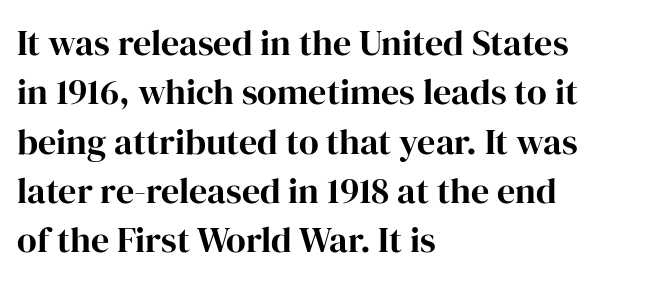
Q: Is the text italic (slanted)? A: No, it is upright.
Q: Is the typeface a serif or a sans-serif typeface? A: Serif.
Q: Is the text underlined? A: No.
Q: How is the paragraph aligned? A: Left-aligned.
Q: Is the spacing between letters normal or unusually wide? A: Normal.
Q: Is the spacing between lines tight, normal or loose? A: Normal.
Q: Width (condensed, normal, or wide)? A: Normal.
Q: Stroke contrast? A: High.
Q: x-height? A: Medium.
Q: Monospaced? A: No.
